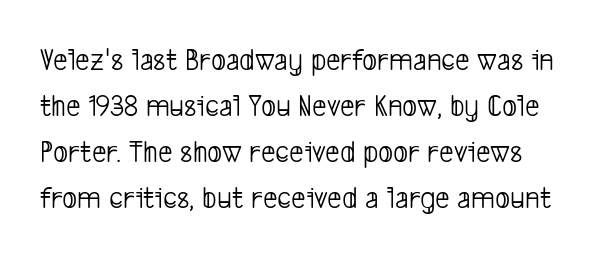
Glance below the letters and you will spot only blank space. The block of text has a typical density, with ordinary space between rows. Think standard paragraph weight, or any step lighter than that. No feet cap the strokes, marking this as sans-serif type. The face used here is proportionally spaced, like ordinary book or web type.
